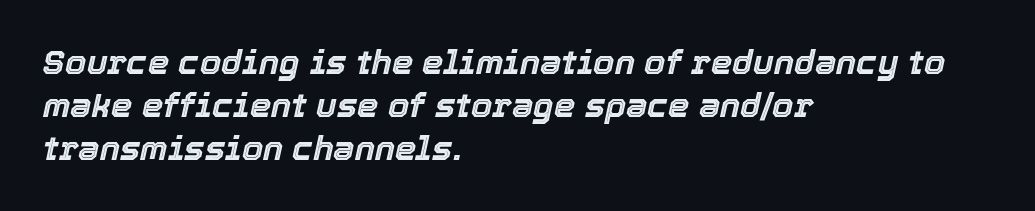
Q: Is the text italic (slanted)? A: Yes, it leans right by about 12 degrees.
Q: Is the text underlined? A: No.
Q: How is the paragraph aligned? A: Left-aligned.
Q: Is the spacing between letters normal or unusually wide? A: Normal.
Q: Is the spacing between lines tight, normal or loose? A: Normal.
Q: Width (condensed, normal, or wide)? A: Normal.
Q: x-height? A: Medium.
Q: Monospaced? A: No.
